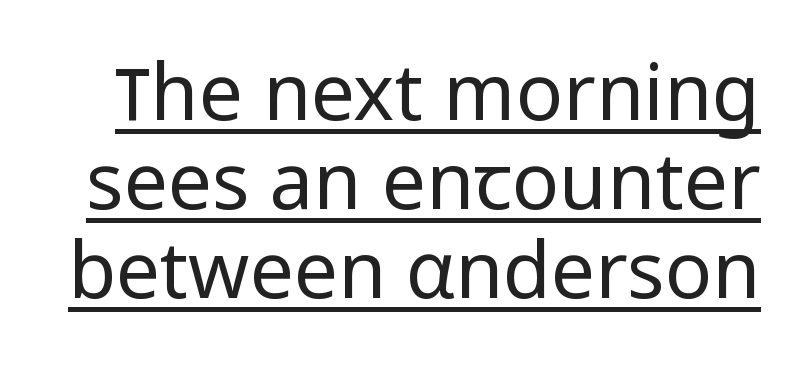
The image shows 78 px regular-weight sans-serif type, upright; set tight line spacing (1.14x), normal letter spacing, underlined; low stroke contrast and a medium x-height.
